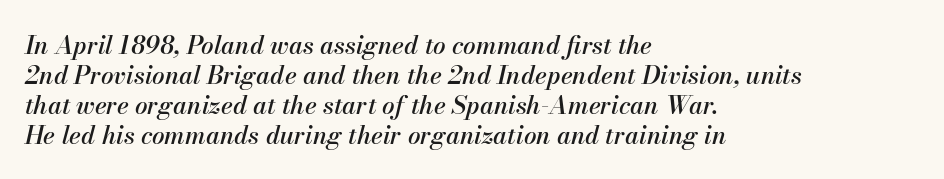
Q: Is the text italic (slanted)? A: Yes, it leans right by about 13 degrees.
Q: Is the text underlined? A: No.
Q: How is the paragraph aligned? A: Left-aligned.
Q: Is the spacing between letters normal or unusually wide? A: Normal.
